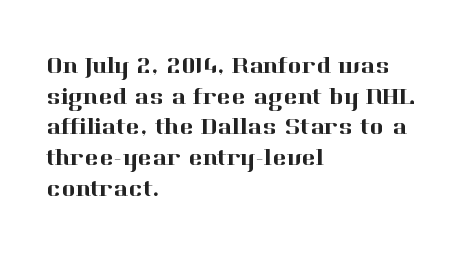
The image shows 24 px text type, upright; set left-aligned, normal line spacing (1.28x), normal letter spacing, not underlined.
